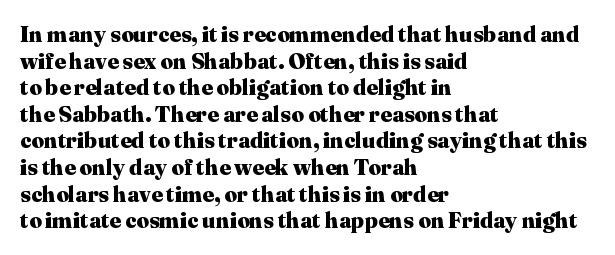
{"italic": "no", "bold": "yes", "underline": "no", "align": "left", "line_spacing_ratio": 1.21, "letter_spacing": "normal", "letter_spacing_em": 0.0, "glyph_px": 22}
